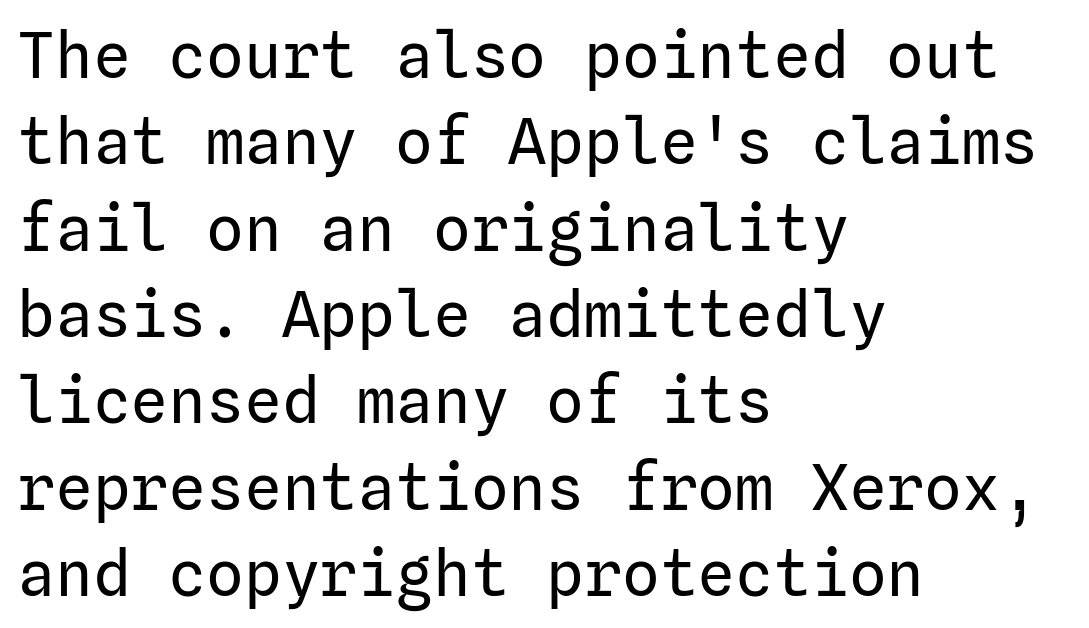
The image shows 63 px regular-weight sans-serif type, upright; set left-aligned, normal line spacing (1.37x), normal letter spacing, not underlined; low stroke contrast and a medium x-height.
